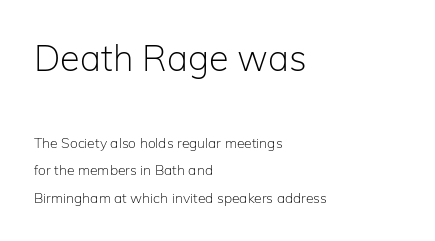
Q: Is the text bold? A: No.
Q: Is the text italic (slanted)? A: No, it is upright.
Q: Is the typeface a serif or a sans-serif typeface? A: Sans-serif.
Q: Is the text underlined? A: No.
Q: How is the paragraph aligned? A: Left-aligned.
Q: Is the spacing between letters normal or unusually wide? A: Normal.
Q: Is the spacing between lines tight, normal or loose? A: Loose.
Q: Which block of text is set in a larger size, the first (top) or the second (bottom)? A: The first (top) one.
Q: Width (condensed, normal, or wide)? A: Normal.
Q: Stroke contrast? A: Low.
Q: x-height? A: Medium.
Q: Monospaced? A: No.
